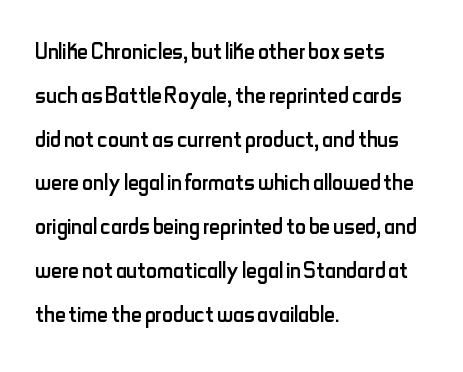
Q: Is the text bold? A: No.
Q: Is the text italic (slanted)? A: No, it is upright.
Q: Is the typeface a serif or a sans-serif typeface? A: Sans-serif.
Q: Is the text underlined? A: No.
Q: How is the paragraph aligned? A: Left-aligned.
Q: Is the spacing between letters normal or unusually wide? A: Normal.
Q: Is the spacing between lines tight, normal or loose? A: Normal.
Q: Width (condensed, normal, or wide)? A: Condensed.
Q: Stroke contrast? A: Low.
Q: x-height? A: Small.
Q: Monospaced? A: No.
